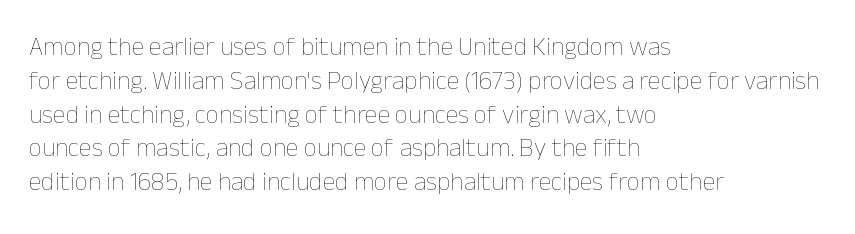
{"italic": "no", "bold": "no", "underline": "no", "align": "left", "line_spacing": "normal", "line_spacing_ratio": 1.3, "letter_spacing": "normal", "letter_spacing_em": 0.0, "glyph_px": 26}
